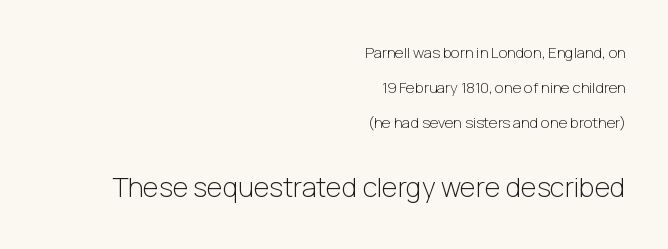
Q: Is the text bold? A: No.
Q: Is the text italic (slanted)? A: No, it is upright.
Q: Is the text underlined? A: No.
Q: How is the paragraph aligned? A: Right-aligned.
Q: Is the spacing between letters normal or unusually wide? A: Normal.
Q: Is the spacing between lines tight, normal or loose? A: Loose.
Q: Which block of text is set in a larger size, the first (top) or the second (bottom)? A: The second (bottom) one.
